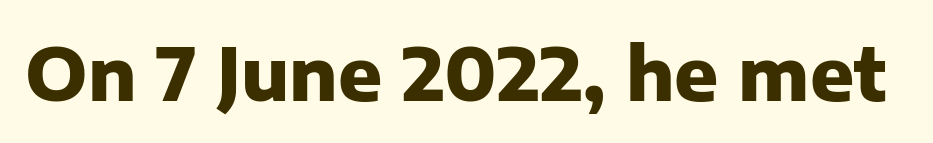
{"serif": "no", "italic": "no", "bold": "yes", "weight": "heavy", "width": "normal", "stroke_contrast": "low", "x_height": "medium", "monospaced": "no", "underline": "no", "letter_spacing": "normal", "letter_spacing_em": 0.0, "glyph_px": 73}
